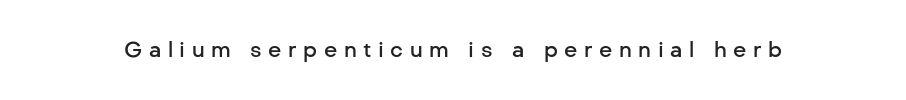
Ascenders rise straight up at ninety degrees. Letter spacing: wide. The glyphs are unaccompanied by any horizontal stroke below them. Firm but not heavy-handed strokes: this text is semibold.
